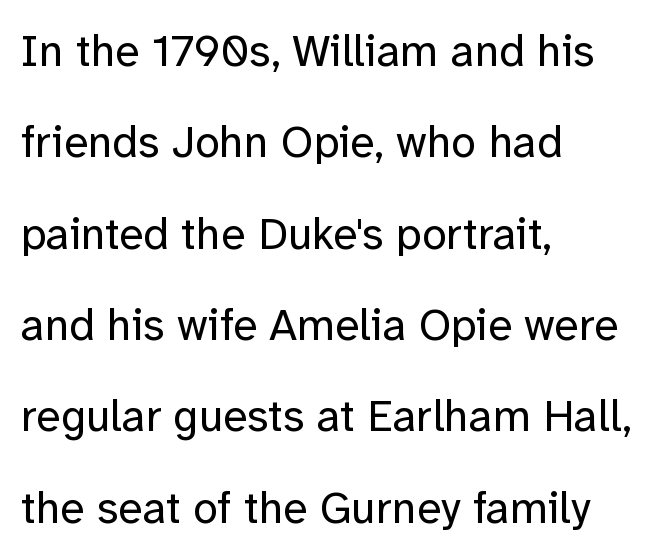
The block of text is sparse from top to bottom, with ample space between rows. The horizontal fit of the characters is conventional and even. Nope, no serifs anywhere on these letters. A typesetter would call this proportional, since set widths differ per character. Designer's note — italics off, roman on. One-word summary of the alignment: left.
